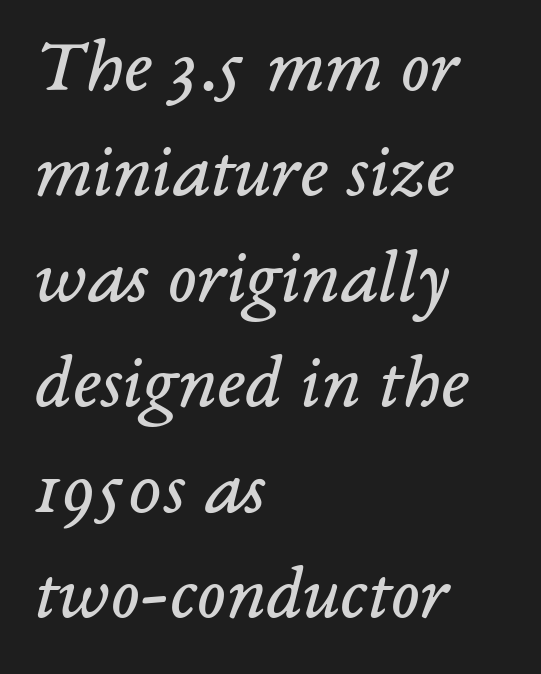
Does the lettering tilt? It does — this is italic. Quick note: interline space is typical. Summary of weight: not heavy and not bold. The passage shown is typeset with a serif family. Each letter keeps its own natural width here, so spacing adapts to shape. All the whitespace from short lines collects on the right.
